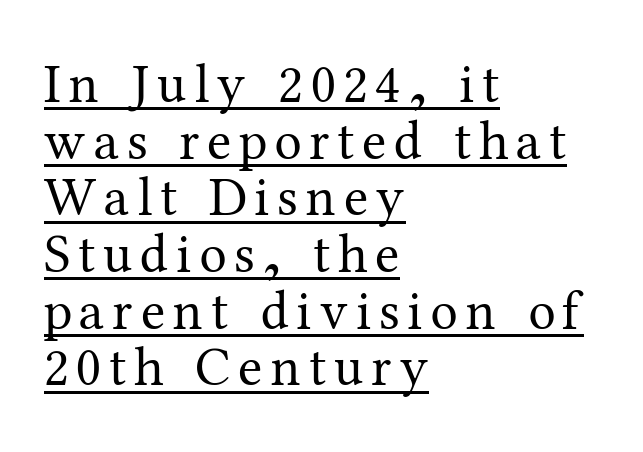
Q: Is the text bold? A: No.
Q: Is the text italic (slanted)? A: No, it is upright.
Q: Is the typeface a serif or a sans-serif typeface? A: Serif.
Q: Is the text underlined? A: Yes.
Q: How is the paragraph aligned? A: Left-aligned.
Q: Is the spacing between lines tight, normal or loose? A: Tight.
Q: Width (condensed, normal, or wide)? A: Normal.
Q: Stroke contrast? A: Medium.
Q: x-height? A: Medium.
Q: Monospaced? A: No.
